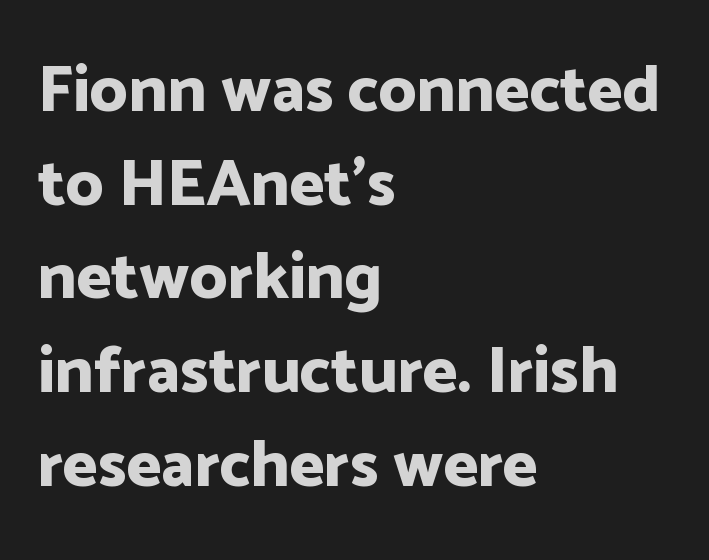
{"serif": "no", "italic": "no", "bold": "yes", "weight": "bold", "width": "normal", "stroke_contrast": "low", "x_height": "medium", "monospaced": "no", "underline": "no", "align": "left", "line_spacing": "normal", "line_spacing_ratio": 1.42, "letter_spacing": "normal", "letter_spacing_em": 0.0, "glyph_px": 66}
